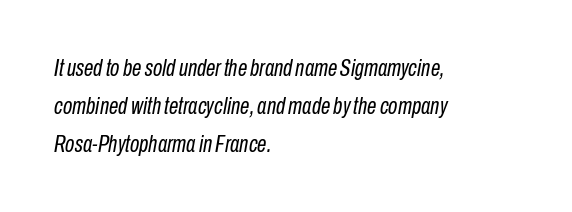
No letter is thick-stroked: the sample isn't bold. The gaps between neighbouring characters are ordinary and unremarkable. The specimen reads as italic at a glance. Quick note: interline space is typical.
